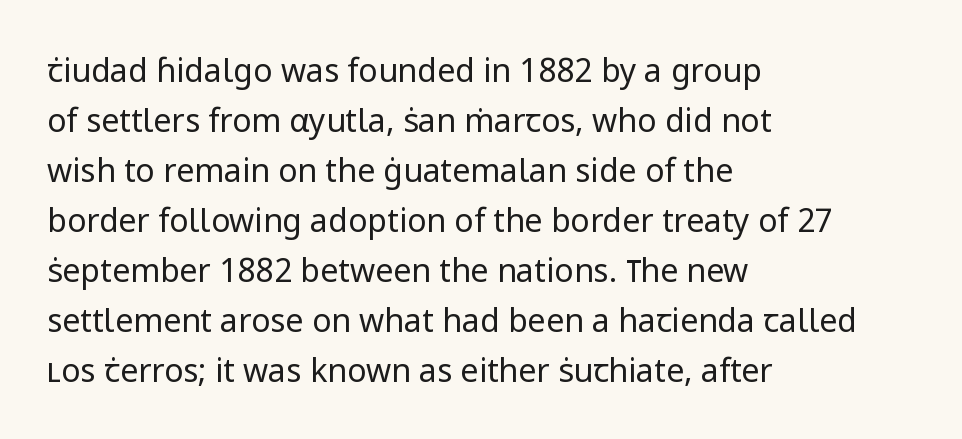
The image shows 32 px regular-weight sans-serif type, upright; set left-aligned, normal line spacing (1.56x), normal letter spacing, not underlined; low stroke contrast and a medium x-height.
